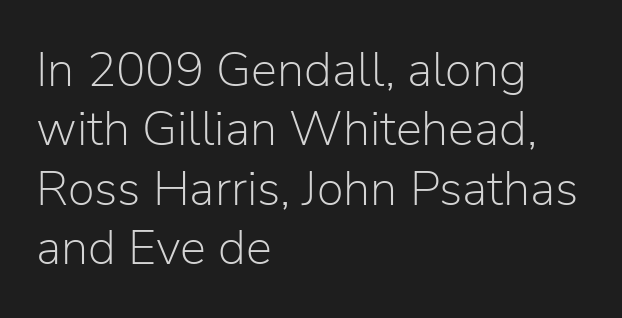
{"serif": "no", "italic": "no", "bold": "no", "weight": "light", "width": "normal", "stroke_contrast": "low", "x_height": "medium", "monospaced": "no", "underline": "no", "align": "left", "line_spacing_ratio": 1.21, "letter_spacing": "normal", "letter_spacing_em": 0.0, "glyph_px": 49}
